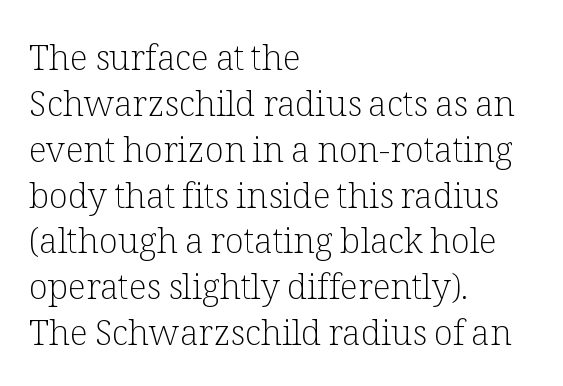
Q: Is the text bold? A: No.
Q: Is the text italic (slanted)? A: No, it is upright.
Q: Is the typeface a serif or a sans-serif typeface? A: Serif.
Q: Is the text underlined? A: No.
Q: How is the paragraph aligned? A: Left-aligned.
Q: Is the spacing between letters normal or unusually wide? A: Normal.
Q: Is the spacing between lines tight, normal or loose? A: Normal.
Q: Width (condensed, normal, or wide)? A: Normal.
Q: Stroke contrast? A: Low.
Q: x-height? A: Medium.
Q: Monospaced? A: No.
